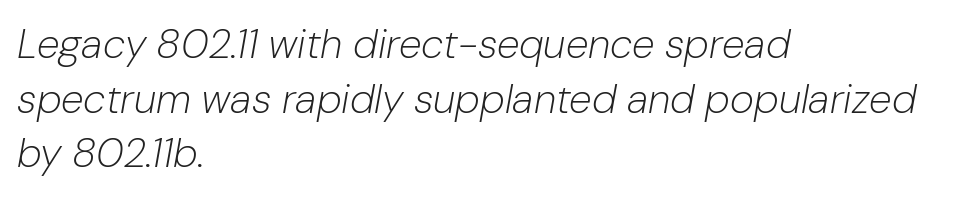
Q: Is the text bold? A: No.
Q: Is the text italic (slanted)? A: Yes, it leans right by about 10 degrees.
Q: Is the text underlined? A: No.
Q: How is the paragraph aligned? A: Left-aligned.
Q: Is the spacing between letters normal or unusually wide? A: Normal.
Q: Is the spacing between lines tight, normal or loose? A: Normal.
Q: Width (condensed, normal, or wide)? A: Normal.
Q: Stroke contrast? A: Low.
Q: x-height? A: Medium.
Q: Monospaced? A: No.
